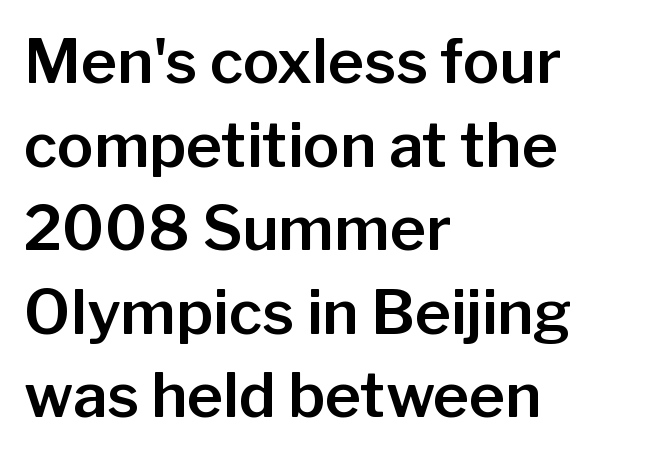
The image shows 61 px sans-serif type, upright; set left-aligned, normal line spacing (1.37x), normal letter spacing, not underlined; low stroke contrast and a medium x-height.
